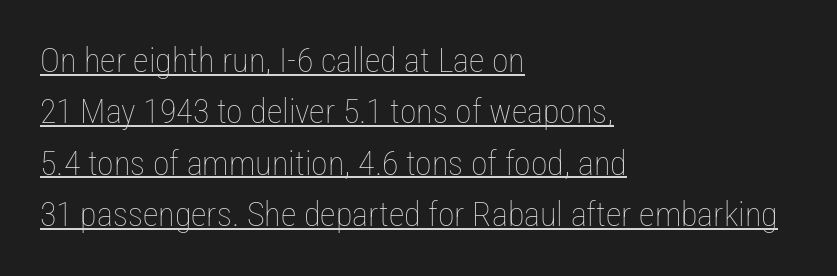
The image shows 34 px thin, condensed type, upright; set left-aligned, normal line spacing (1.51x), normal letter spacing, underlined; low stroke contrast and a medium x-height.
